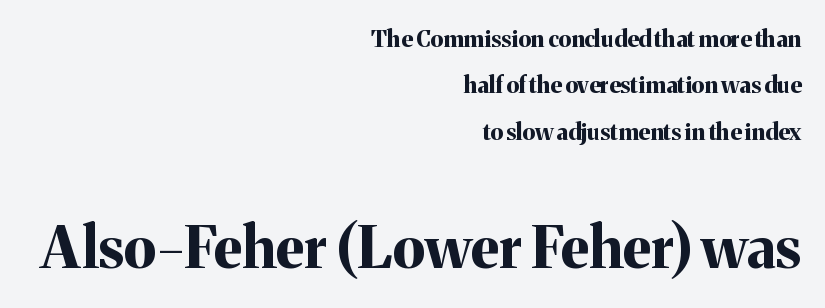
Q: Is the text bold? A: Yes.
Q: Is the text italic (slanted)? A: No, it is upright.
Q: Is the typeface a serif or a sans-serif typeface? A: Serif.
Q: Is the text underlined? A: No.
Q: How is the paragraph aligned? A: Right-aligned.
Q: Is the spacing between letters normal or unusually wide? A: Normal.
Q: Is the spacing between lines tight, normal or loose? A: Loose.
Q: Which block of text is set in a larger size, the first (top) or the second (bottom)? A: The second (bottom) one.
Q: Width (condensed, normal, or wide)? A: Normal.
Q: Stroke contrast? A: Medium.
Q: x-height? A: Medium.
Q: Monospaced? A: No.
